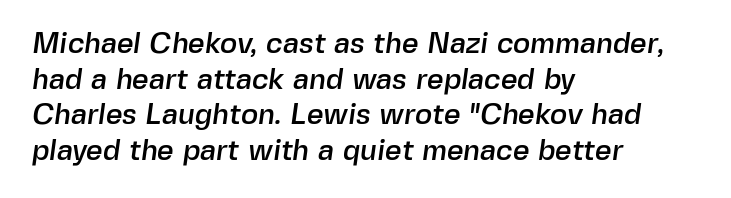
The image shows 29 px sans-serif type; set left-aligned, line spacing 1.23x, normal letter spacing, not underlined; a medium x-height.
